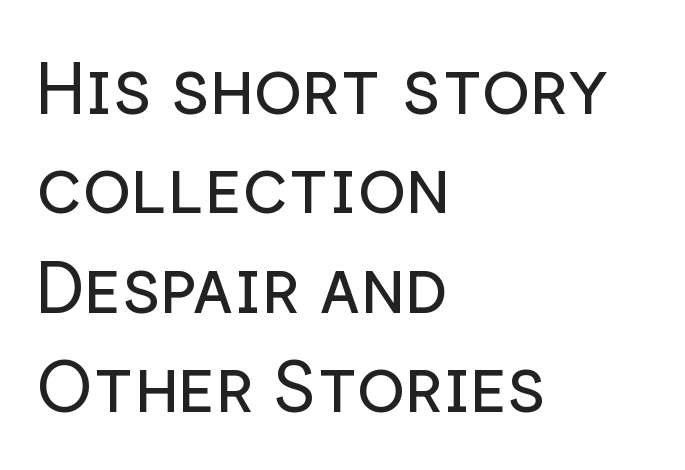
Interline gaps are of average width in this sample. Anything drawn beneath the words? Only blank space. Nothing unusual about the tracking: characters are spaced as the font intends. Does the type have serifs? No, each stem ends abruptly. Stem width sits at or under what a default text font uses. Do the characters align in a grid? No, the font is proportional.
